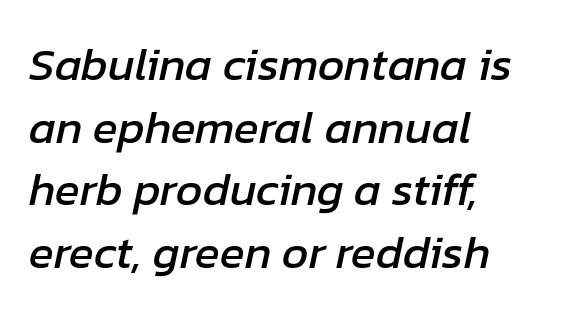
{"italic": "yes", "lean": "right", "slant_degrees": 12, "width": "normal", "stroke_contrast": "low", "x_height": "medium", "monospaced": "no", "underline": "no", "align": "left", "line_spacing": "normal", "line_spacing_ratio": 1.36, "letter_spacing": "normal", "letter_spacing_em": 0.0, "glyph_px": 46}
